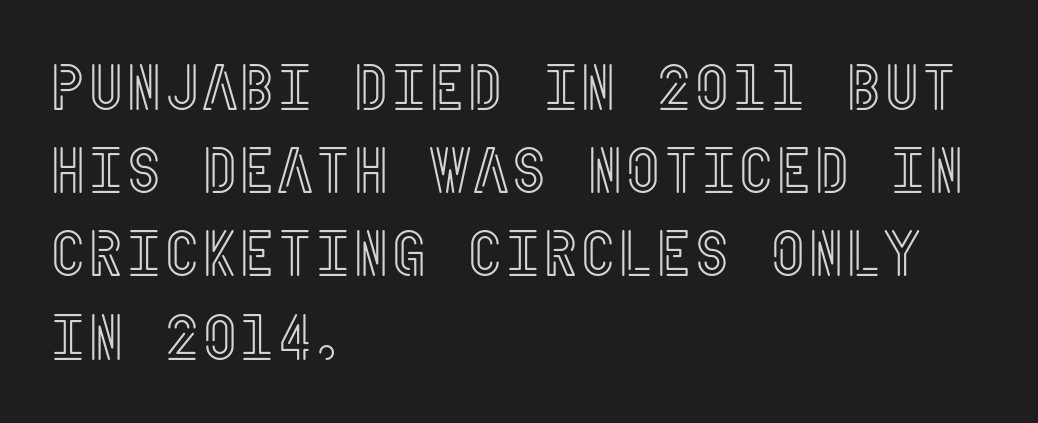
The image shows 65 px condensed type, upright; set left-aligned, normal line spacing (1.28x), normal letter spacing, not underlined; a large x-height.
